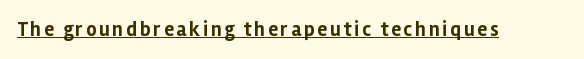
The image shows 20 px bold type, upright; set underlined.
